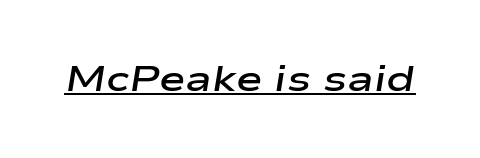
An italicized treatment has been applied to the whole sample. The glyphs are accompanied by a horizontal stroke just below them. This is moderately heavy type, rendered in semibold. Proportional: the letters do not fall into vertical columns.
